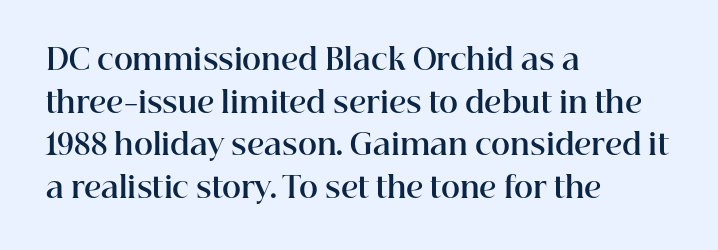
The face used here is proportionally spaced, like ordinary book or web type. Does the lettering tilt? It doesn't — this is upright. Regular leading. The baseline area is clear.
